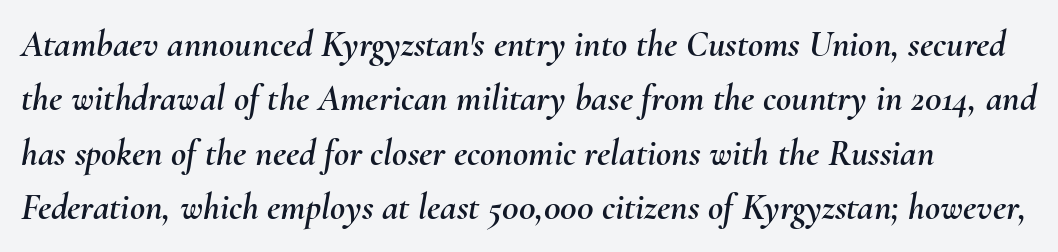
{"italic": "yes", "lean": "right", "slant_degrees": 10, "width": "normal", "stroke_contrast": "medium", "x_height": "small", "monospaced": "no", "underline": "no", "align": "left", "line_spacing": "normal", "line_spacing_ratio": 1.47, "letter_spacing": "normal", "letter_spacing_em": 0.0, "glyph_px": 37}
